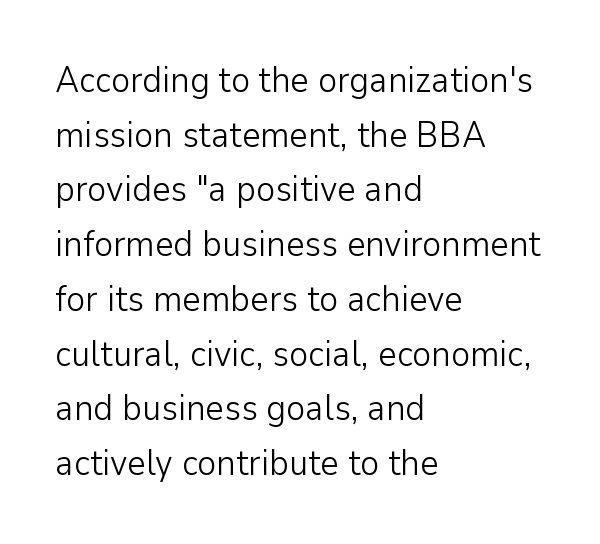
{"serif": "no", "italic": "no", "bold": "no", "weight": "light", "width": "normal", "stroke_contrast": "low", "x_height": "medium", "monospaced": "no", "underline": "no", "align": "left", "line_spacing": "normal", "line_spacing_ratio": 1.52, "letter_spacing": "normal", "letter_spacing_em": 0.0, "glyph_px": 36}
